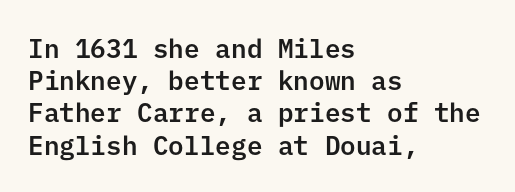
{"italic": "no", "underline": "no", "align": "left", "line_spacing_ratio": 1.24, "letter_spacing": "normal", "letter_spacing_em": 0.0, "glyph_px": 26}
